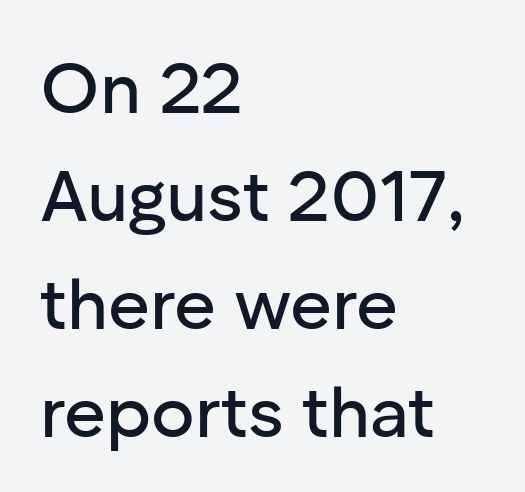
The typesetter chose a ragged-right arrangement here. A clean baseline with only descenders dipping below it. One glance says typical: line gaps are just what's usual. Note: no serifs on the glyphs. Looks like regular typesetting: each glyph gets only the width it needs. Tall strokes in this sample are plumb rather than angled.
